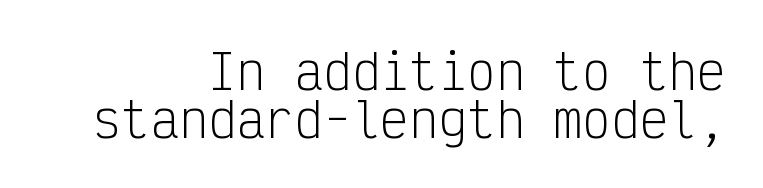
Q: Is the text bold? A: No.
Q: Is the text italic (slanted)? A: No, it is upright.
Q: Is the typeface a serif or a sans-serif typeface? A: Sans-serif.
Q: Is the text underlined? A: No.
Q: How is the paragraph aligned? A: Right-aligned.
Q: Is the spacing between letters normal or unusually wide? A: Normal.
Q: Is the spacing between lines tight, normal or loose? A: Tight.
Q: Width (condensed, normal, or wide)? A: Condensed.
Q: Stroke contrast? A: Low.
Q: x-height? A: Medium.
Q: Monospaced? A: Yes.
